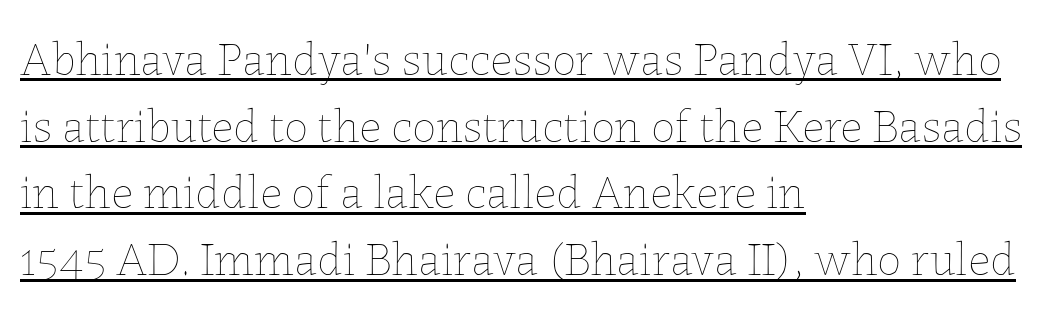
How would I describe the line gaps? Plain and ordinary. The strokes carry an ordinary text weight at most. The typesetter has applied underlining to the passage shown. Spacing verdict: proportional, widths tailored to each character.
